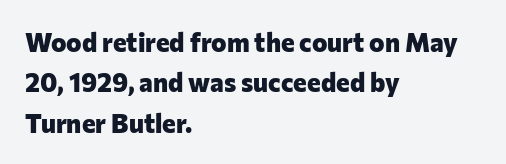
The image shows 26 px bold type, upright; set left-aligned, normal line spacing (1.55x), normal letter spacing, not underlined.
